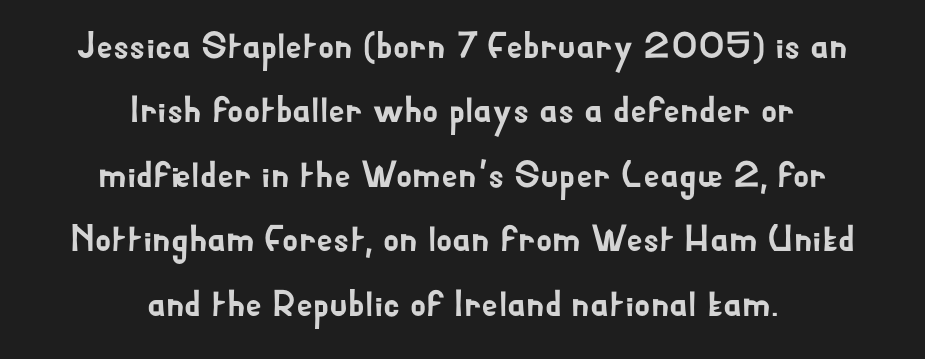
{"serif": "no", "italic": "no", "width": "normal", "stroke_contrast": "low", "x_height": "small", "monospaced": "no", "underline": "no", "align": "center", "line_spacing_ratio": 1.74, "letter_spacing": "normal", "letter_spacing_em": 0.0, "glyph_px": 37}
